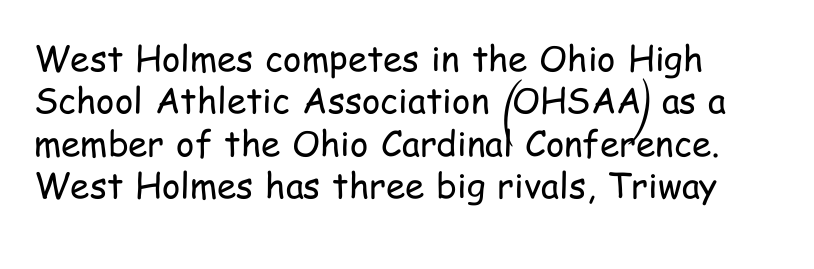
The image shows 35 px regular-weight, condensed sans-serif type, upright; set left-aligned, line spacing 1.21x, normal letter spacing, not underlined; low stroke contrast and a medium x-height.
